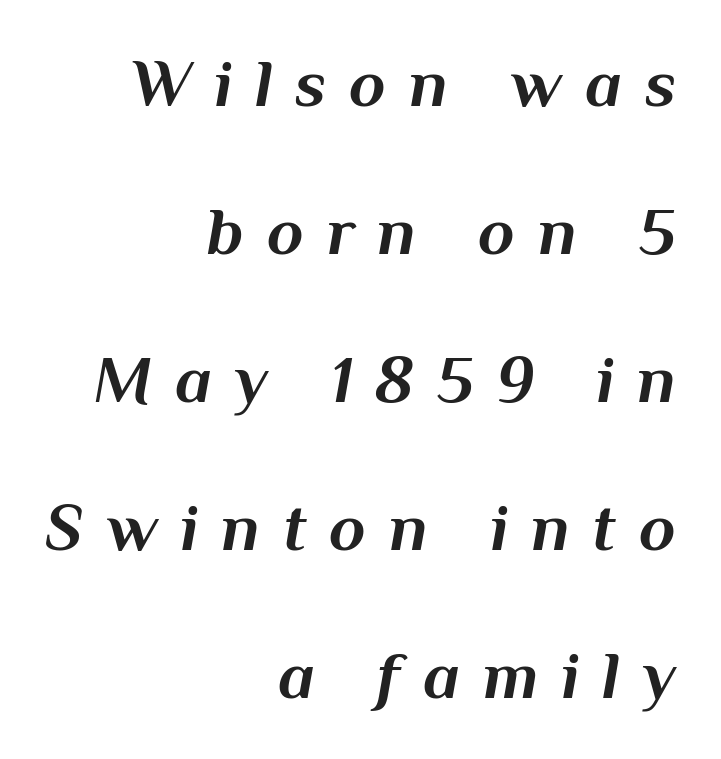
Q: Is the text bold? A: Yes.
Q: Is the text italic (slanted)? A: Yes, it leans right by about 10 degrees.
Q: Is the text underlined? A: No.
Q: How is the paragraph aligned? A: Right-aligned.
Q: Is the spacing between letters normal or unusually wide? A: Unusually wide.
Q: Is the spacing between lines tight, normal or loose? A: Loose.
Q: Width (condensed, normal, or wide)? A: Normal.
Q: Stroke contrast? A: Medium.
Q: x-height? A: Medium.
Q: Monospaced? A: No.
